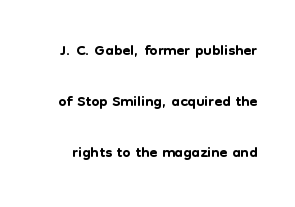
{"italic": "no", "underline": "no", "line_spacing": "loose", "line_spacing_ratio": 2.22, "letter_spacing": "normal", "letter_spacing_em": 0.0, "glyph_px": 23}
